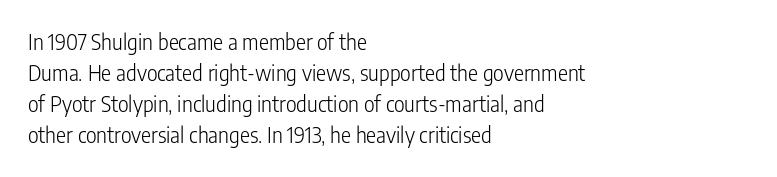
Q: Is the text bold? A: No.
Q: Is the text italic (slanted)? A: No, it is upright.
Q: Is the text underlined? A: No.
Q: How is the paragraph aligned? A: Left-aligned.
Q: Is the spacing between letters normal or unusually wide? A: Normal.
Q: Is the spacing between lines tight, normal or loose? A: Normal.
